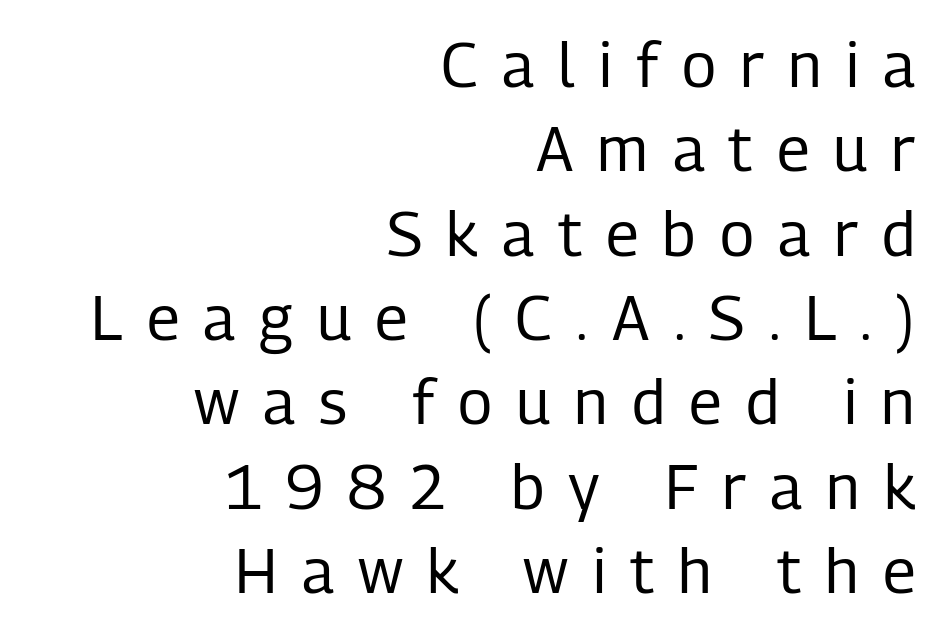
No extra ink here — the face is not bold. No feet cap the strokes, marking this as sans-serif type. Here the glyphs are tracked loosely, breaking word shapes into spaced letters. The face used here is proportionally spaced, like ordinary book or web type. The lettering stays uniformly vertical, giving the passage a roman look.
